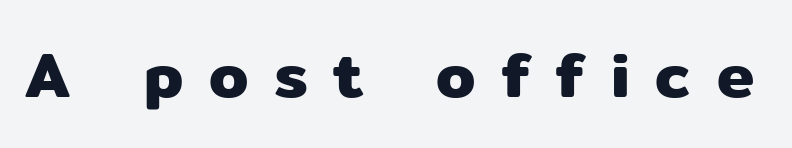
The image shows 63 px sans-serif type, upright; set unusually wide letter spacing (+0.41 em), not underlined; low stroke contrast and a medium x-height.
